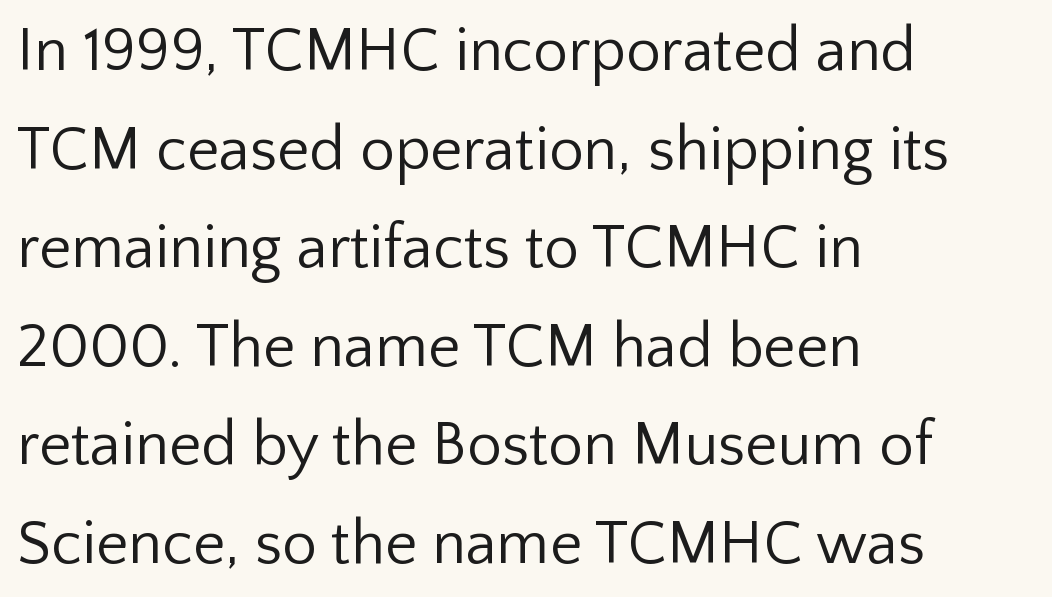
{"serif": "no", "italic": "no", "bold": "no", "weight": "regular", "width": "normal", "stroke_contrast": "low", "x_height": "medium", "monospaced": "no", "underline": "no", "align": "left", "line_spacing": "normal", "line_spacing_ratio": 1.59, "letter_spacing": "normal", "letter_spacing_em": 0.0, "glyph_px": 62}
